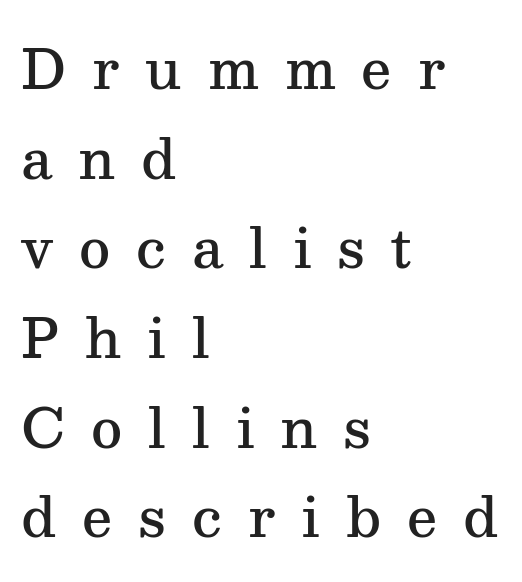
Q: Is the text bold? A: Semi-bold.
Q: Is the text italic (slanted)? A: No, it is upright.
Q: Is the typeface a serif or a sans-serif typeface? A: Serif.
Q: Is the text underlined? A: No.
Q: How is the paragraph aligned? A: Left-aligned.
Q: Is the spacing between letters normal or unusually wide? A: Unusually wide.
Q: Is the spacing between lines tight, normal or loose? A: Normal.
Q: Width (condensed, normal, or wide)? A: Normal.
Q: Stroke contrast? A: Medium.
Q: x-height? A: Medium.
Q: Monospaced? A: No.
